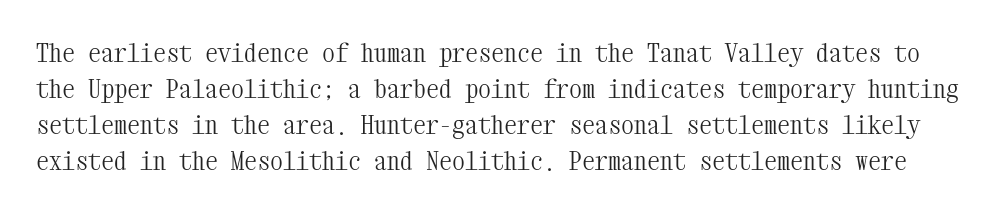
Q: Is the text bold? A: No.
Q: Is the text italic (slanted)? A: No, it is upright.
Q: Is the text underlined? A: No.
Q: Is the spacing between letters normal or unusually wide? A: Normal.
Q: Is the spacing between lines tight, normal or loose? A: Normal.
